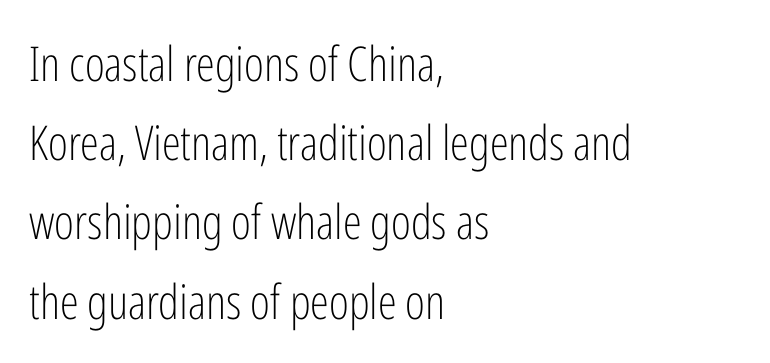
Q: Is the text bold? A: No.
Q: Is the text italic (slanted)? A: No, it is upright.
Q: Is the typeface a serif or a sans-serif typeface? A: Sans-serif.
Q: Is the text underlined? A: No.
Q: How is the paragraph aligned? A: Left-aligned.
Q: Is the spacing between letters normal or unusually wide? A: Normal.
Q: Is the spacing between lines tight, normal or loose? A: Normal.
Q: Width (condensed, normal, or wide)? A: Condensed.
Q: Stroke contrast? A: Low.
Q: x-height? A: Medium.
Q: Monospaced? A: No.
